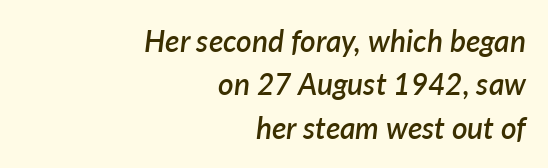
{"italic": "yes", "lean": "right", "slant_degrees": 7, "bold": "semi", "weight": "semibold", "width": "normal", "stroke_contrast": "low", "x_height": "medium", "monospaced": "no", "underline": "no", "align": "right", "line_spacing": "normal", "line_spacing_ratio": 1.45, "letter_spacing": "normal", "letter_spacing_em": 0.0, "glyph_px": 30}
